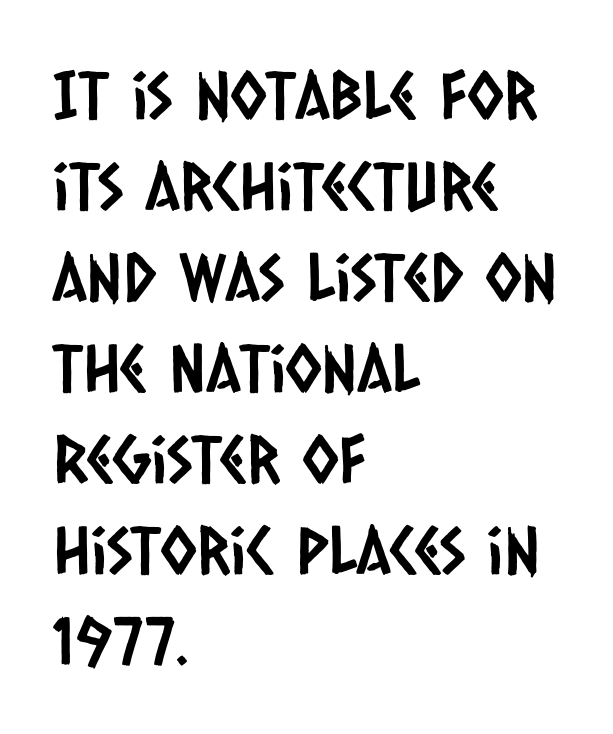
{"serif": "no", "width": "condensed", "stroke_contrast": "low", "x_height": "large", "monospaced": "no", "underline": "no", "align": "left", "line_spacing": "normal", "line_spacing_ratio": 1.38, "letter_spacing": "normal", "letter_spacing_em": 0.0, "glyph_px": 66}
